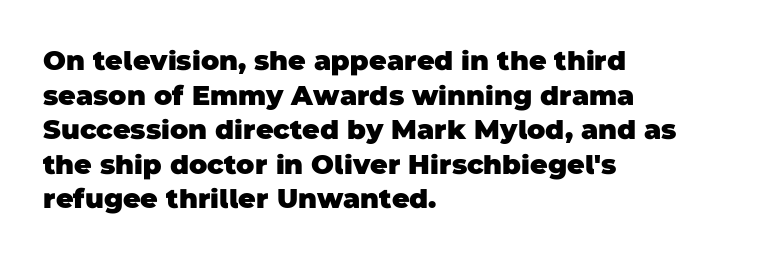
The image shows 27 px bold type; set left-aligned, normal line spacing (1.28x), normal letter spacing, not underlined.
